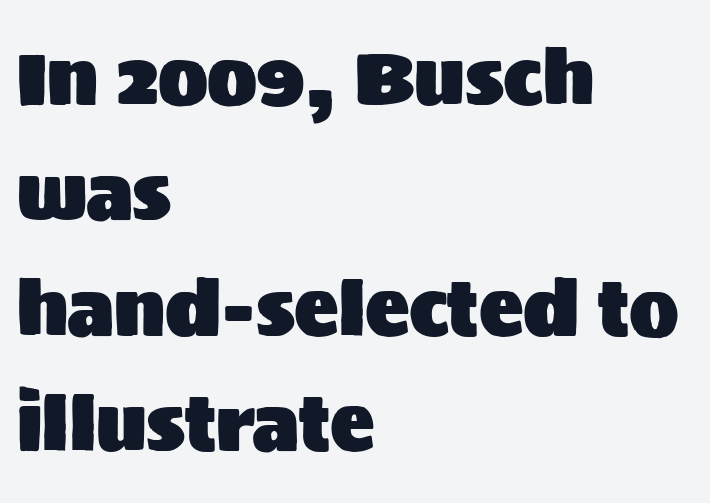
{"serif": "no", "italic": "no", "width": "normal", "stroke_contrast": "medium", "x_height": "large", "monospaced": "no", "underline": "no", "align": "left", "line_spacing": "normal", "line_spacing_ratio": 1.56, "letter_spacing": "normal", "letter_spacing_em": 0.0, "glyph_px": 74}
